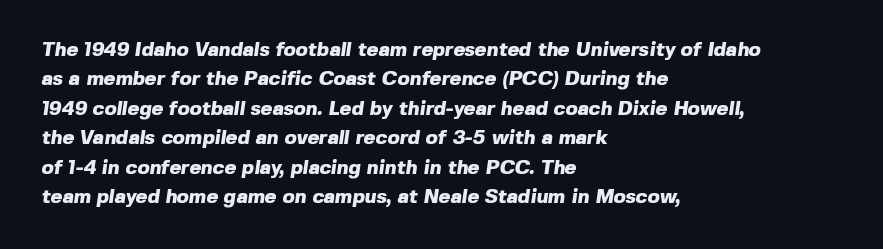
Q: Is the text bold? A: Yes.
Q: Is the text underlined? A: No.
Q: How is the paragraph aligned? A: Left-aligned.
Q: Is the spacing between letters normal or unusually wide? A: Normal.
Q: Is the spacing between lines tight, normal or loose? A: Normal.
